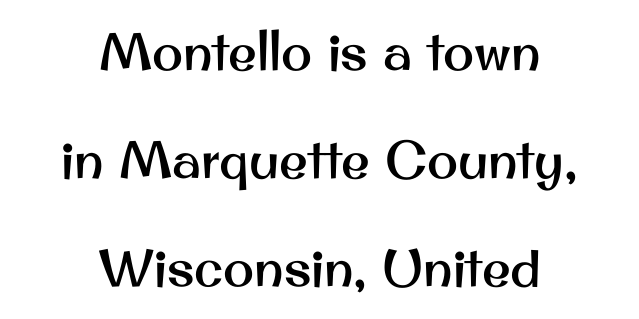
The image shows 52 px sans-serif type, upright; set centered, loose line spacing (2.08x), normal letter spacing, not underlined; medium stroke contrast and a small x-height.
